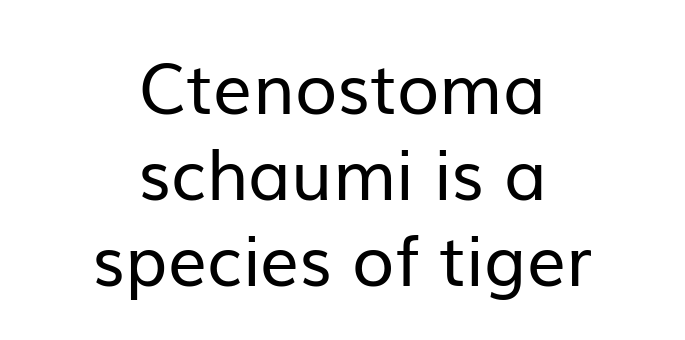
Look at the bottom of the vertical strokes: they stop flat, with no serifs. Reading down the block, each line starts at a different indent, mirrored at its end. Bold? No — there's no thickening of the strokes. Nope, not italic — everything's standing straight. How are the letters spaced? Ordinarily, with no added tracking. This sample has the flowing, uneven cadence of proportional lettering.
